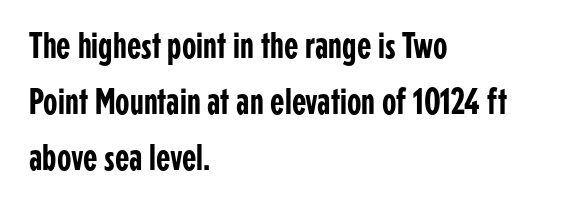
{"serif": "no", "italic": "no", "width": "condensed", "stroke_contrast": "low", "x_height": "medium", "monospaced": "no", "underline": "no", "align": "left", "line_spacing": "normal", "line_spacing_ratio": 1.52, "letter_spacing": "normal", "letter_spacing_em": 0.0, "glyph_px": 37}
